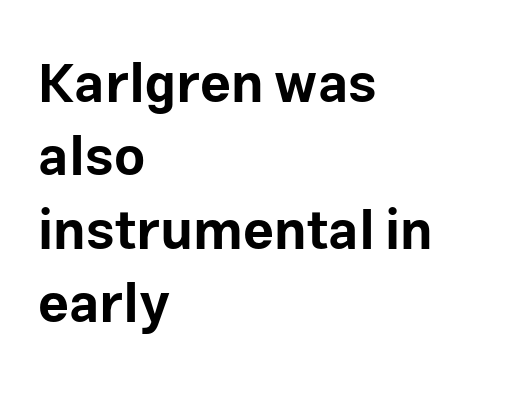
Do the letters lean? They stand straight. Look at the stroke-to-counter ratio: heavy, a bold. Letters rest on an invisible, unmarked baseline. The type is set solid horizontally, with unmodified tracking. Proportional: the letters do not fall into vertical columns. The lines are quadded left.
